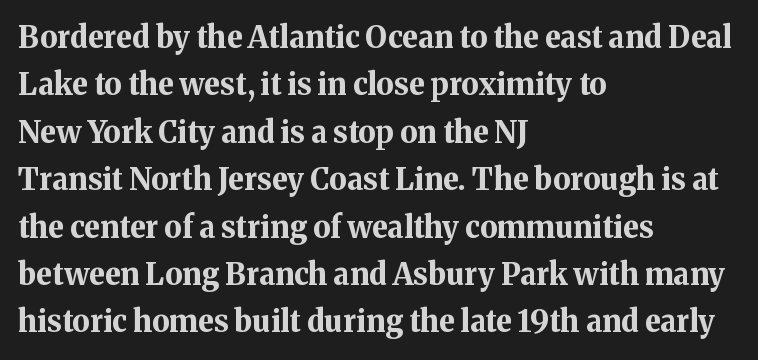
Q: Is the text bold? A: Yes.
Q: Is the text italic (slanted)? A: No, it is upright.
Q: Is the typeface a serif or a sans-serif typeface? A: Serif.
Q: Is the text underlined? A: No.
Q: How is the paragraph aligned? A: Left-aligned.
Q: Is the spacing between letters normal or unusually wide? A: Normal.
Q: Is the spacing between lines tight, normal or loose? A: Normal.
Q: Width (condensed, normal, or wide)? A: Normal.
Q: Stroke contrast? A: Medium.
Q: x-height? A: Medium.
Q: Monospaced? A: No.
